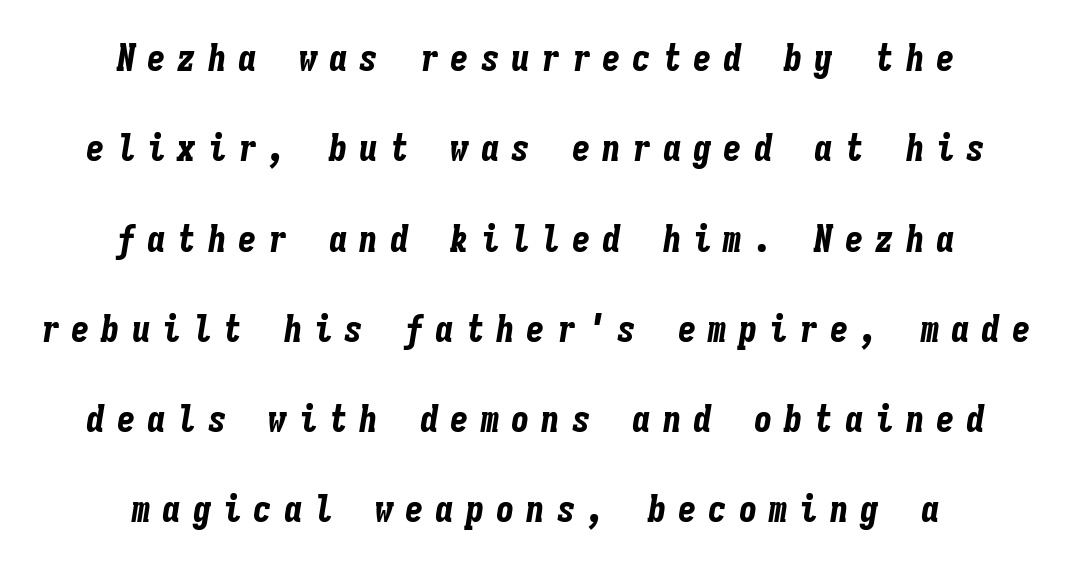
The image shows 37 px bold, condensed type, italic (leaning right), monospaced; set centered, loose line spacing (2.44x), unusually wide letter spacing (+0.32 em), not underlined; low stroke contrast and a medium x-height.
